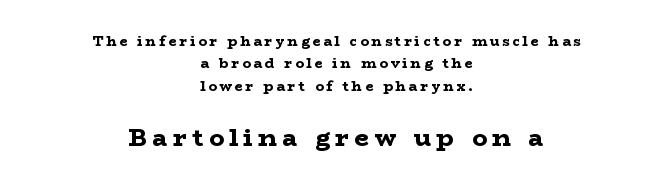
The image shows 25 px bold type, upright; set centered, normal line spacing (1.59x), unusually wide letter spacing (+0.21 em), not underlined; the second (bottom) block is 1.79x larger.
